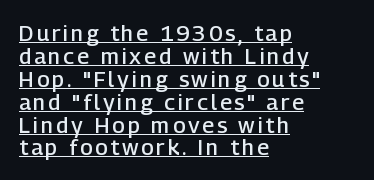
{"italic": "no", "bold": "semi", "underline": "yes", "align": "left", "line_spacing": "tight", "line_spacing_ratio": 1.04, "glyph_px": 22}
